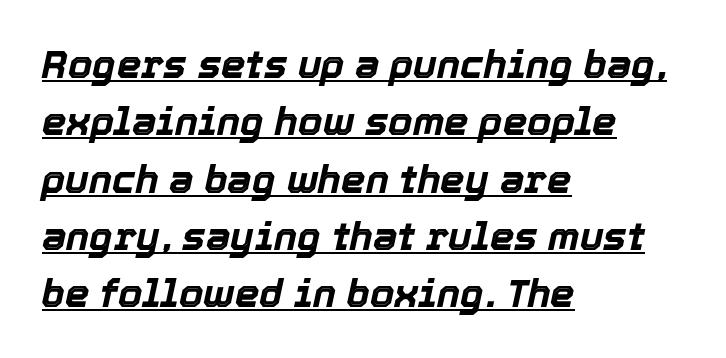
{"italic": "yes", "lean": "right", "slant_degrees": 12, "bold": "yes", "weight": "bold", "width": "normal", "x_height": "medium", "monospaced": "no", "underline": "yes", "align": "left", "line_spacing": "normal", "line_spacing_ratio": 1.47, "letter_spacing": "normal", "letter_spacing_em": 0.0, "glyph_px": 39}
